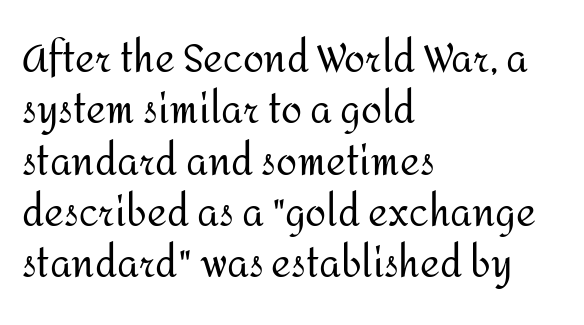
Rows of type keep a routine distance in the vertical direction. Rendered with straight, roman letterforms. The rendering shows plain stroke endings on the letterforms — a sans-serif design. Words appear dense and cohesive because spacing is normal.
